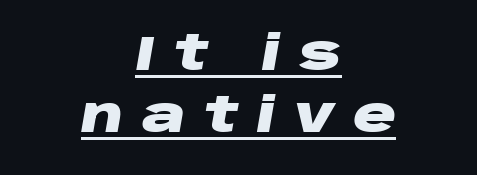
The image shows 48 px heavy, wide type, italic (leaning right); set centered, normal line spacing (1.29x), unusually wide letter spacing (+0.38 em), underlined; low stroke contrast and a large x-height.
